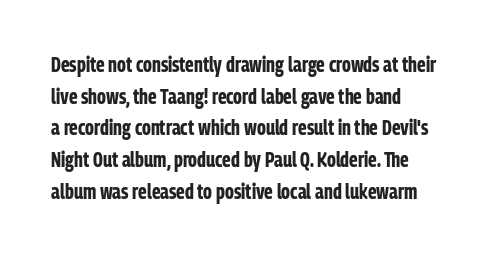
This is roman type, the default non-slanted kind. Observe the ordinary spacing: letters are neighbours, not strangers. The space between consecutive lines is moderate. Leftover space on each line is placed entirely after the last word. The string is rendered with underlining switched off. What weight is shown? A full bold with thick strokes.
